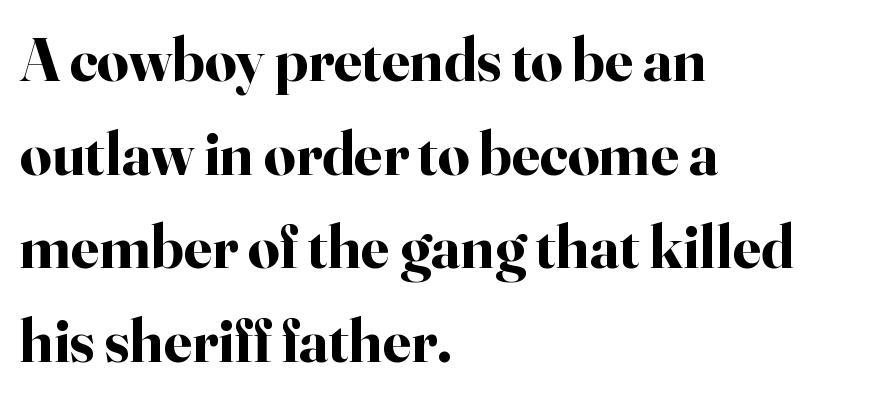
The image shows 62 px bold serif type, upright; set left-aligned, normal line spacing (1.51x), normal letter spacing, not underlined; high stroke contrast and a small x-height.
